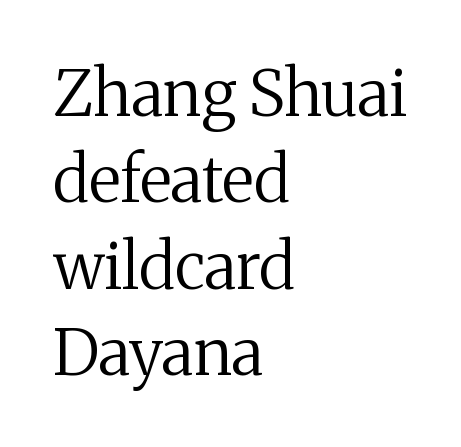
The image shows 64 px regular-weight serif type, upright; set left-aligned, normal line spacing (1.35x), normal letter spacing, not underlined; medium stroke contrast and a medium x-height.
